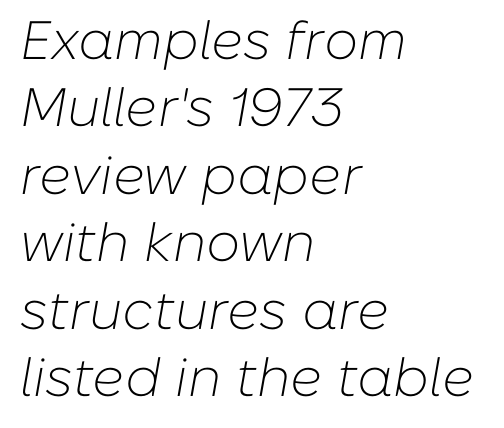
{"italic": "yes", "lean": "right", "slant_degrees": 10, "bold": "no", "weight": "light", "width": "normal", "stroke_contrast": "low", "x_height": "medium", "monospaced": "no", "underline": "no", "align": "left", "line_spacing": "normal", "line_spacing_ratio": 1.25, "letter_spacing": "normal", "letter_spacing_em": 0.0, "glyph_px": 54}
